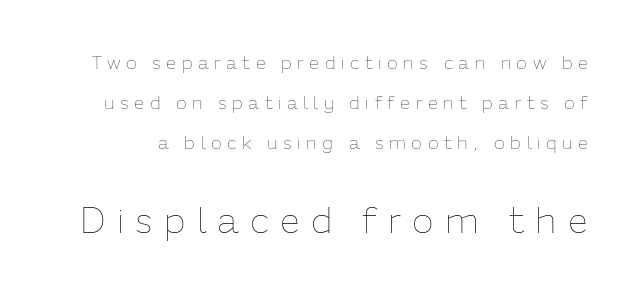
Vertical strokes here are truly vertical. Is the letter spacing exaggerated? Yes — the characters are pushed far apart. Unbolded letterforms with no extra heft. This sample has the flowing, uneven cadence of proportional lettering. Look at the glyph heights: the lower group is clearly the bigger setting.
